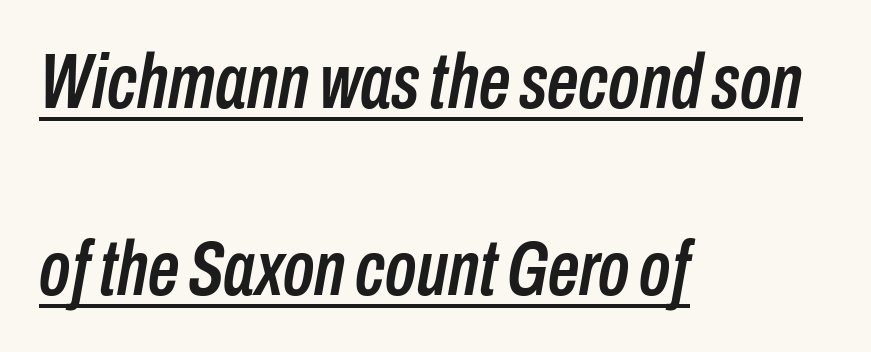
The typography opts for an oblique posture over an upright one. Check the space under the baseline: a stroke is drawn there. You could fit nearly another row in the gap between these rows. Left-aligned paragraph, ragged on the right. Standard letterfit; no display-style spreading of the glyphs. Spacing verdict: proportional, widths tailored to each character.
